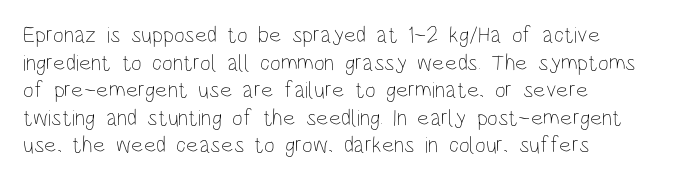
The image shows 23 px text type, upright; set left-aligned, line spacing 1.2x, normal letter spacing, not underlined.
